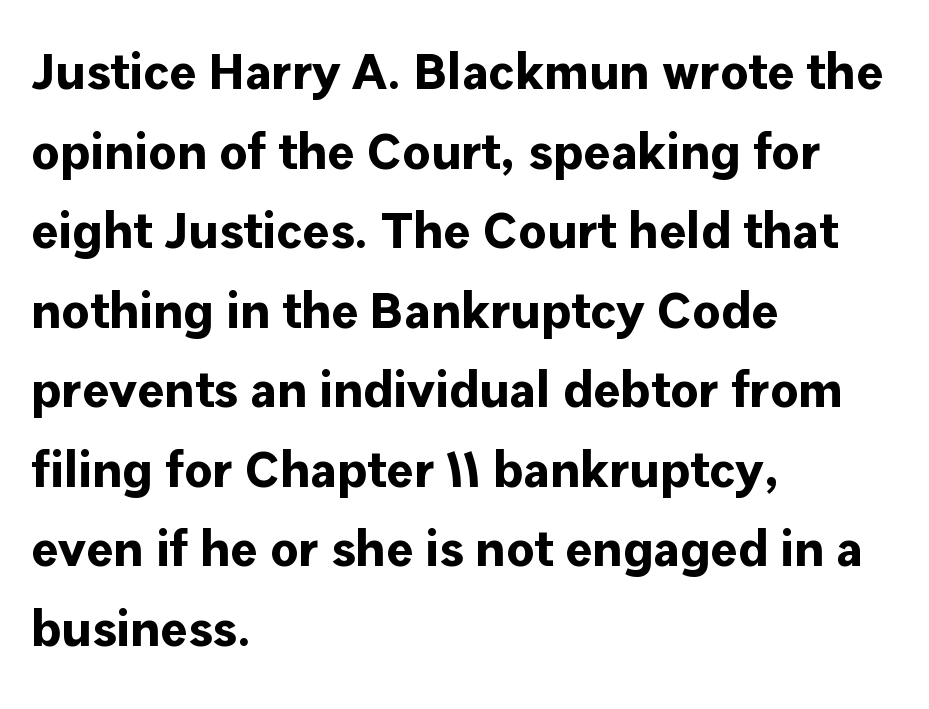
{"serif": "no", "italic": "no", "bold": "yes", "weight": "bold", "width": "normal", "stroke_contrast": "low", "x_height": "medium", "monospaced": "no", "underline": "no", "align": "left", "line_spacing": "normal", "line_spacing_ratio": 1.56, "letter_spacing": "normal", "letter_spacing_em": 0.0, "glyph_px": 51}
